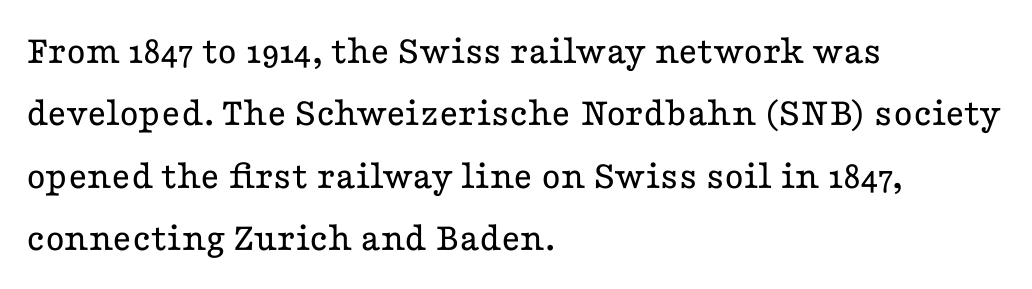
The image shows 41 px regular-weight, wide serif type, upright; set left-aligned, normal line spacing (1.52x), normal letter spacing, not underlined; low stroke contrast and a medium x-height.
